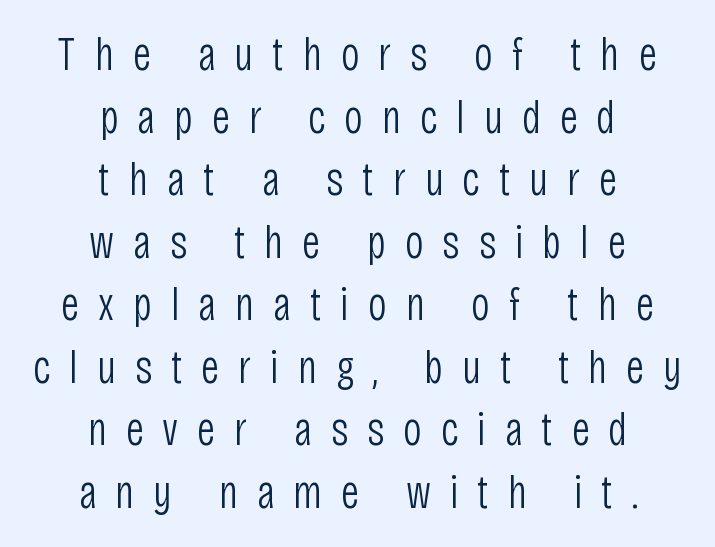
Q: Is the text bold? A: No.
Q: Is the text italic (slanted)? A: No, it is upright.
Q: Is the typeface a serif or a sans-serif typeface? A: Sans-serif.
Q: Is the text underlined? A: No.
Q: How is the paragraph aligned? A: Centered.
Q: Is the spacing between letters normal or unusually wide? A: Unusually wide.
Q: Is the spacing between lines tight, normal or loose? A: Normal.
Q: Width (condensed, normal, or wide)? A: Condensed.
Q: Stroke contrast? A: Low.
Q: x-height? A: Large.
Q: Monospaced? A: No.
